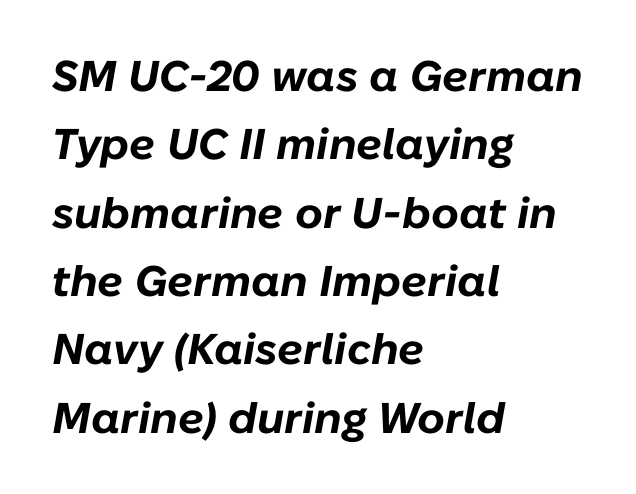
{"italic": "yes", "lean": "right", "slant_degrees": 10, "bold": "yes", "weight": "bold", "width": "normal", "stroke_contrast": "low", "x_height": "medium", "monospaced": "no", "underline": "no", "align": "left", "line_spacing": "normal", "line_spacing_ratio": 1.59, "letter_spacing": "normal", "letter_spacing_em": 0.0, "glyph_px": 43}
